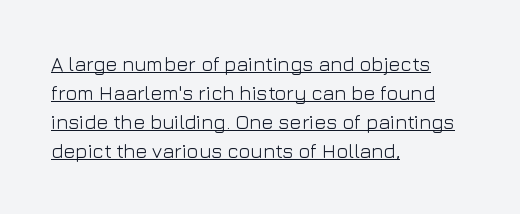
Q: Is the text bold? A: No.
Q: Is the text italic (slanted)? A: No, it is upright.
Q: Is the text underlined? A: Yes.
Q: How is the paragraph aligned? A: Left-aligned.
Q: Is the spacing between letters normal or unusually wide? A: Normal.
Q: Is the spacing between lines tight, normal or loose? A: Normal.
